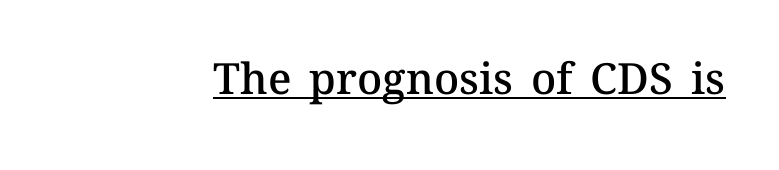
{"italic": "no", "bold": "semi", "weight": "semibold", "width": "normal", "stroke_contrast": "medium", "x_height": "medium", "monospaced": "no", "underline": "yes", "letter_spacing": "normal", "letter_spacing_em": 0.0, "glyph_px": 43}
